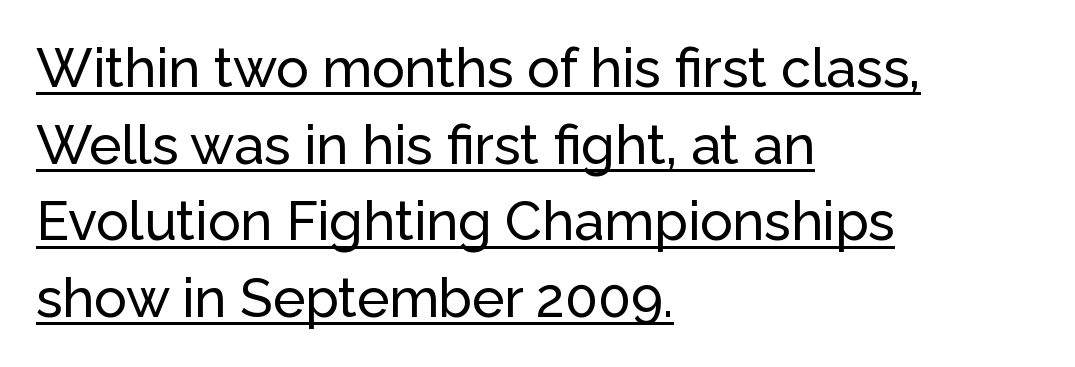
Q: Is the text italic (slanted)? A: No, it is upright.
Q: Is the typeface a serif or a sans-serif typeface? A: Sans-serif.
Q: Is the text underlined? A: Yes.
Q: How is the paragraph aligned? A: Left-aligned.
Q: Is the spacing between letters normal or unusually wide? A: Normal.
Q: Is the spacing between lines tight, normal or loose? A: Normal.
Q: Width (condensed, normal, or wide)? A: Normal.
Q: Stroke contrast? A: Low.
Q: x-height? A: Medium.
Q: Monospaced? A: No.
